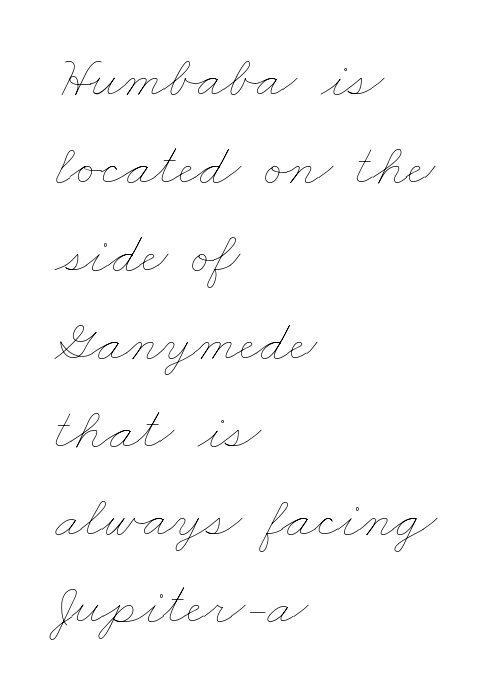
The image shows 59 px thin, wide type; set left-aligned, normal line spacing (1.49x), normal letter spacing, not underlined; low stroke contrast and a small x-height.
